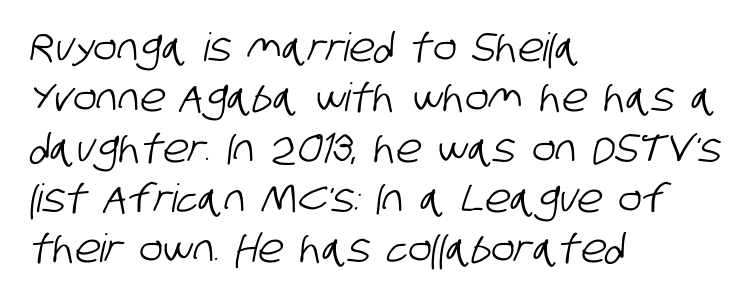
{"serif": "no", "width": "condensed", "stroke_contrast": "low", "x_height": "large", "monospaced": "no", "underline": "no", "align": "left", "line_spacing": "normal", "line_spacing_ratio": 1.29, "letter_spacing": "normal", "letter_spacing_em": 0.0, "glyph_px": 39}
